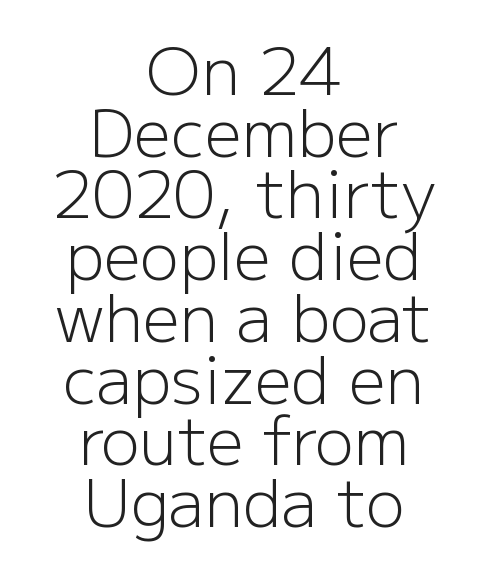
Q: Is the text bold? A: No.
Q: Is the text italic (slanted)? A: No, it is upright.
Q: Is the typeface a serif or a sans-serif typeface? A: Sans-serif.
Q: Is the text underlined? A: No.
Q: How is the paragraph aligned? A: Centered.
Q: Is the spacing between letters normal or unusually wide? A: Normal.
Q: Is the spacing between lines tight, normal or loose? A: Tight.
Q: Width (condensed, normal, or wide)? A: Normal.
Q: Stroke contrast? A: Low.
Q: x-height? A: Medium.
Q: Monospaced? A: No.
